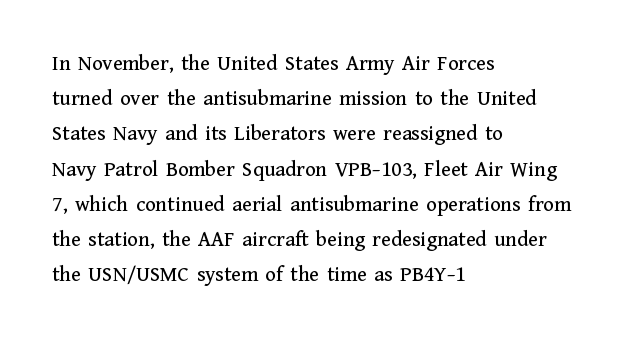
The face used here is rendered with its standard letterfit. A bare baseline throughout the passage. The compositor pushed each line to the left boundary. Regarding leading, the lines here are spaced in the standard way.
